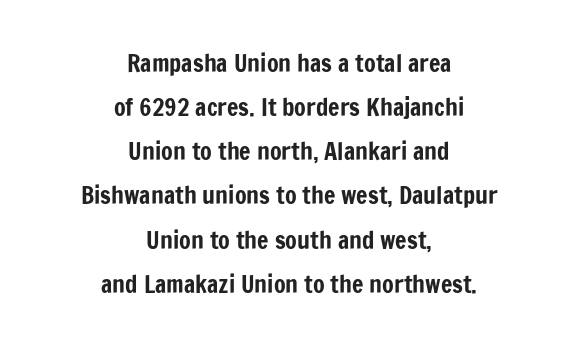
These lines stack symmetrically, like a column narrowing and widening about its center. Observe the ordinary spacing: letters are neighbours, not strangers. Unmarked baselines from the first word to the last. Ascenders rise straight up at ninety degrees.
